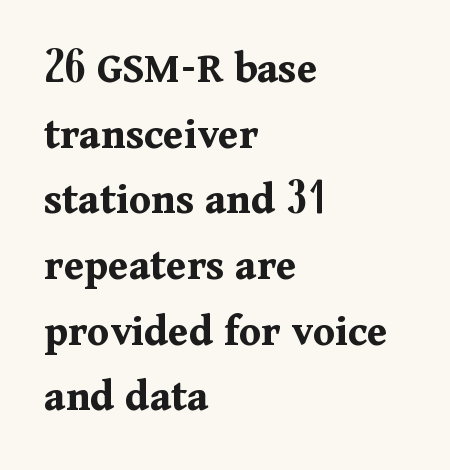
{"serif": "yes", "italic": "no", "bold": "yes", "weight": "bold", "width": "normal", "stroke_contrast": "medium", "x_height": "medium", "monospaced": "no", "underline": "no", "align": "left", "line_spacing": "normal", "line_spacing_ratio": 1.46, "letter_spacing": "normal", "letter_spacing_em": 0.0, "glyph_px": 45}
